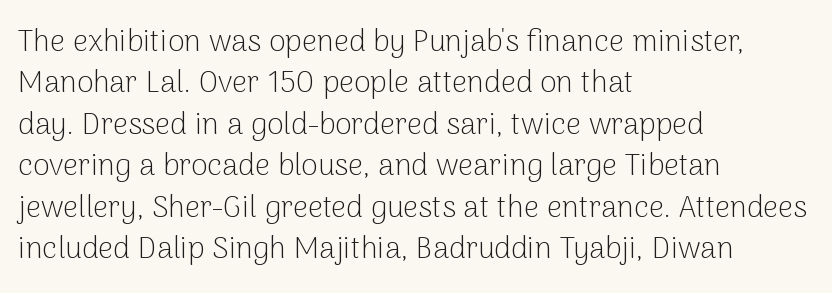
The image shows 30 px light sans-serif type, upright; set left-aligned, normal line spacing (1.38x), normal letter spacing, not underlined; low stroke contrast and a medium x-height.
